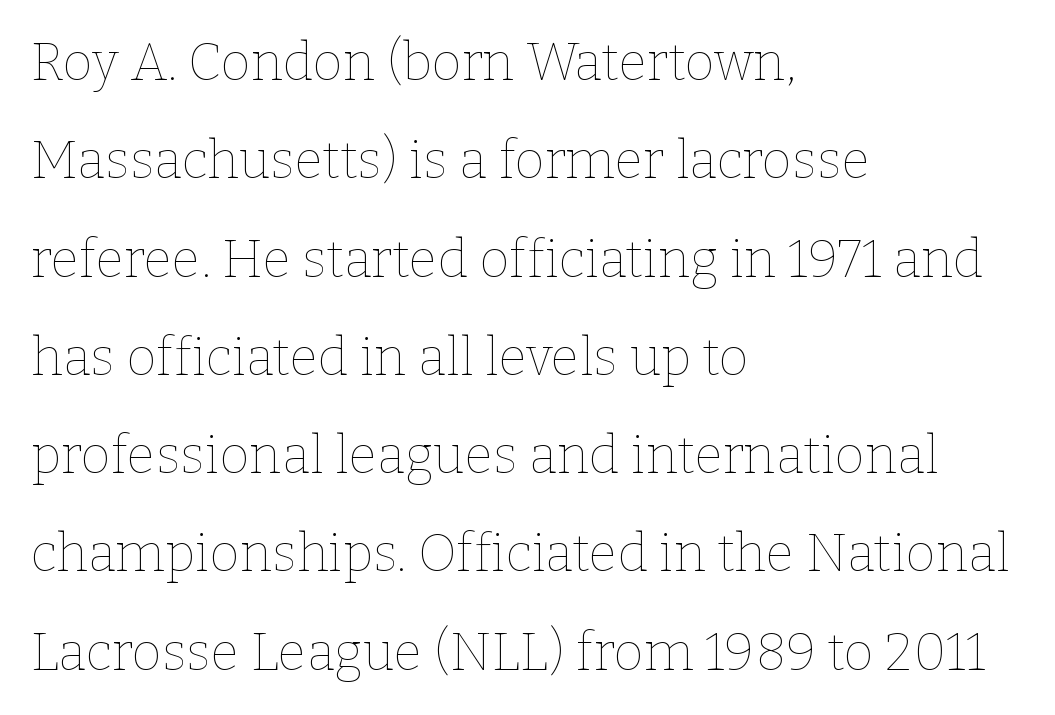
Lines of text with bare space underneath. The font sits on the lighter half of the weight spectrum, regular included. The type is set solid horizontally, with unmodified tracking. The lines are quadded left.
